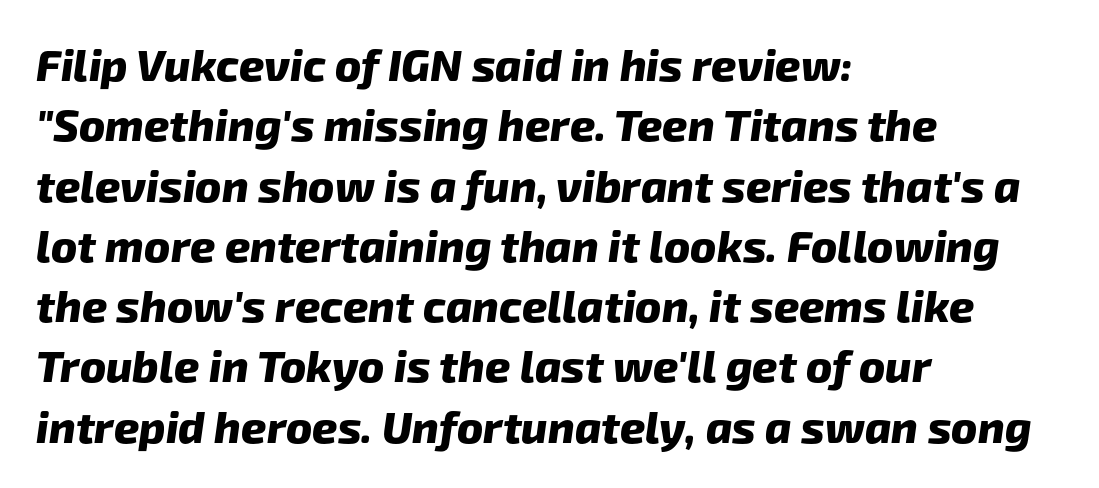
Q: Is the text bold? A: Yes.
Q: Is the typeface a serif or a sans-serif typeface? A: Sans-serif.
Q: Is the text underlined? A: No.
Q: How is the paragraph aligned? A: Left-aligned.
Q: Is the spacing between letters normal or unusually wide? A: Normal.
Q: Is the spacing between lines tight, normal or loose? A: Normal.
Q: Width (condensed, normal, or wide)? A: Normal.
Q: Stroke contrast? A: Low.
Q: x-height? A: Medium.
Q: Monospaced? A: No.
